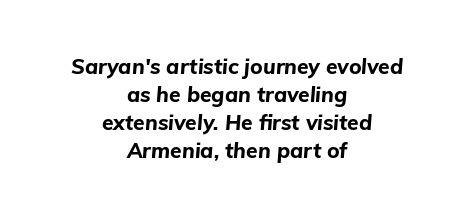
A typesetter would mark this as italic. These lines keep a tight, regular rhythm from letter to letter. Chunky letters — that's bold for sure. In terms of leading, this rendering sits right in the middle. The text block is weighted toward neither margin, spreading evenly from the middle.
